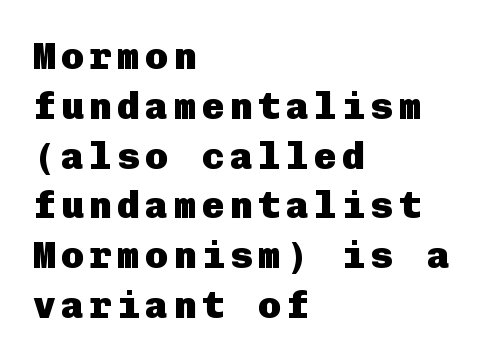
{"serif": "no", "italic": "no", "bold": "yes", "weight": "heavy", "width": "normal", "stroke_contrast": "low", "x_height": "medium", "underline": "no", "align": "left", "line_spacing": "normal", "line_spacing_ratio": 1.31, "glyph_px": 38}
